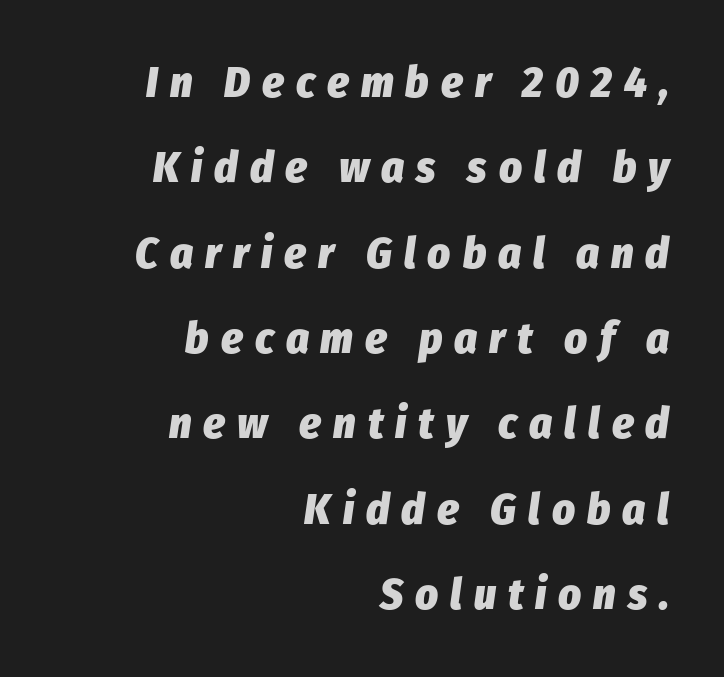
The image shows 44 px heavy, condensed type, italic (leaning right); set right-aligned, loose line spacing (1.94x), unusually wide letter spacing (+0.27 em), not underlined; low stroke contrast and a medium x-height.
